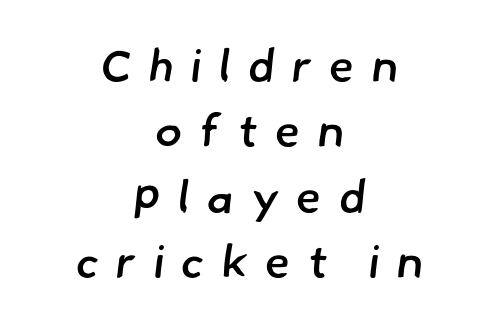
{"serif": "no", "bold": "semi", "weight": "semibold", "width": "normal", "stroke_contrast": "low", "x_height": "small", "monospaced": "no", "underline": "no", "align": "center", "line_spacing": "normal", "line_spacing_ratio": 1.42, "letter_spacing": "wide", "letter_spacing_em": 0.37, "glyph_px": 46}
